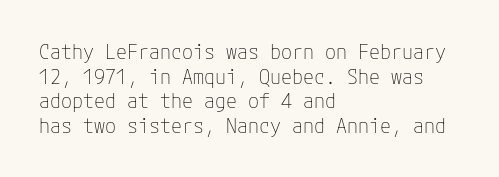
The image shows 20 px text type, upright; set left-aligned, line spacing 1.23x, normal letter spacing, not underlined.
